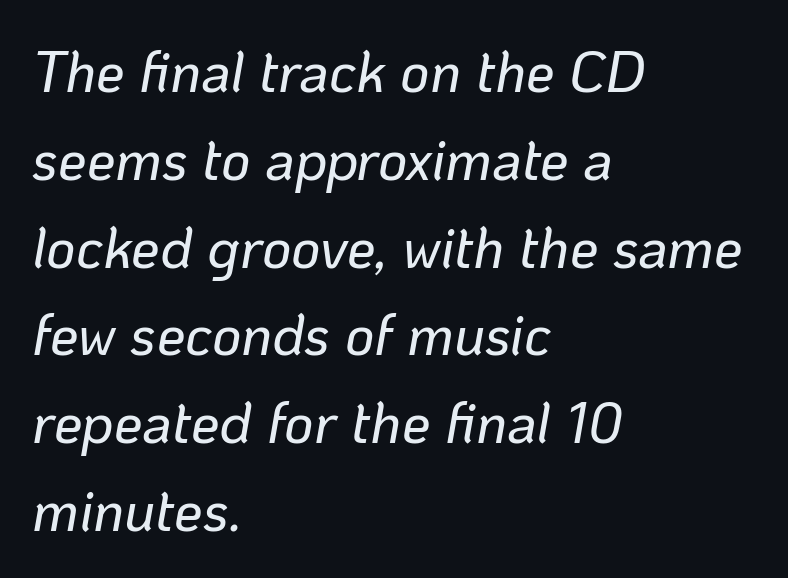
{"italic": "yes", "lean": "right", "slant_degrees": 10, "width": "normal", "stroke_contrast": "low", "x_height": "medium", "monospaced": "no", "underline": "no", "align": "left", "line_spacing": "normal", "line_spacing_ratio": 1.54, "letter_spacing": "normal", "letter_spacing_em": 0.0, "glyph_px": 57}
